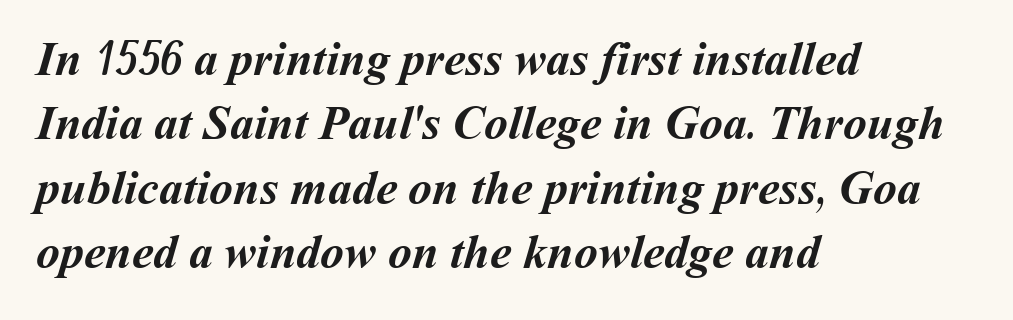
{"bold": "yes", "weight": "semibold", "width": "normal", "stroke_contrast": "medium", "x_height": "medium", "monospaced": "no", "underline": "no", "align": "left", "line_spacing": "normal", "line_spacing_ratio": 1.34, "letter_spacing": "normal", "letter_spacing_em": 0.0, "glyph_px": 48}
